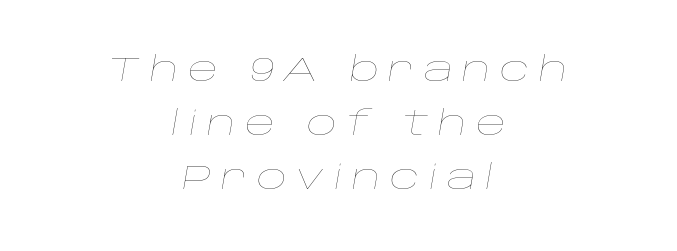
Rule under the text: the space is simply empty. These lines are rendered in a variable-pitch font. Italic? Definitely — the glyphs are oblique. The line texture is sparse and dotted thanks to wide tracking.
